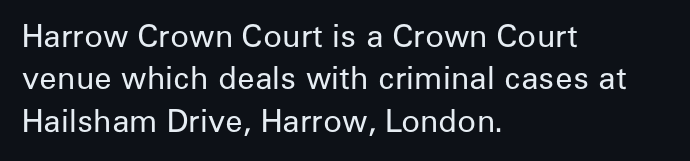
Nope, no serifs anywhere on these letters. Notice how descenders clear the ascenders below comfortably — that's standard leading. Letters have the restrained weight of plain body copy at most. Just letters on the line, the space beneath them empty.
